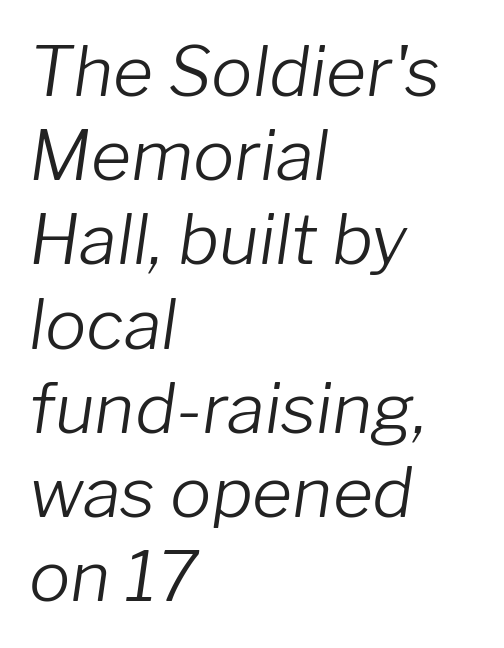
Q: Is the text bold? A: No.
Q: Is the text italic (slanted)? A: Yes, it leans right by about 8 degrees.
Q: Is the text underlined? A: No.
Q: How is the paragraph aligned? A: Left-aligned.
Q: Is the spacing between letters normal or unusually wide? A: Normal.
Q: Width (condensed, normal, or wide)? A: Normal.
Q: Stroke contrast? A: Low.
Q: x-height? A: Medium.
Q: Monospaced? A: No.
